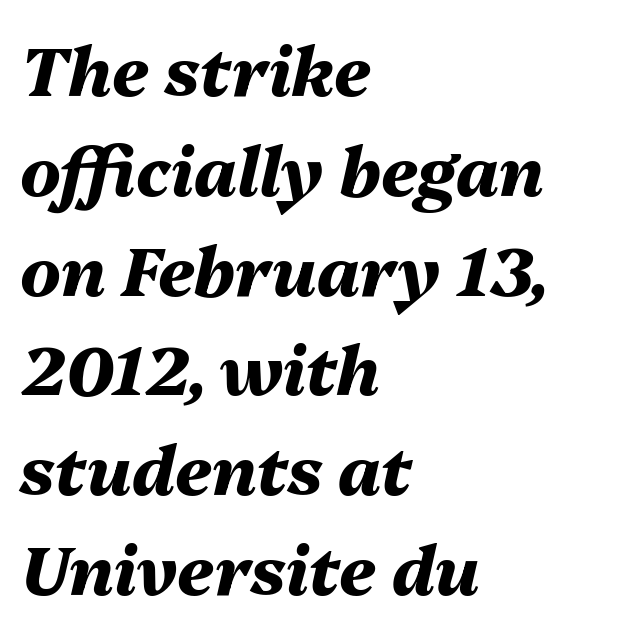
Do the characters align in a grid? No, the font is proportional. Compared with ordinary roman type, these characters are visibly tilted. These lines are set flush left with a ragged right edge. Horizontal bands of white between lines are of average thickness.
